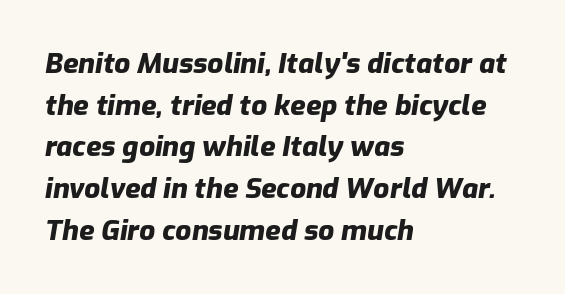
{"italic": "yes", "lean": "right", "slant_degrees": 9, "bold": "yes", "weight": "heavy", "width": "normal", "stroke_contrast": "low", "x_height": "medium", "monospaced": "no", "underline": "no", "align": "left", "line_spacing": "normal", "line_spacing_ratio": 1.49, "letter_spacing": "normal", "letter_spacing_em": 0.0, "glyph_px": 28}
